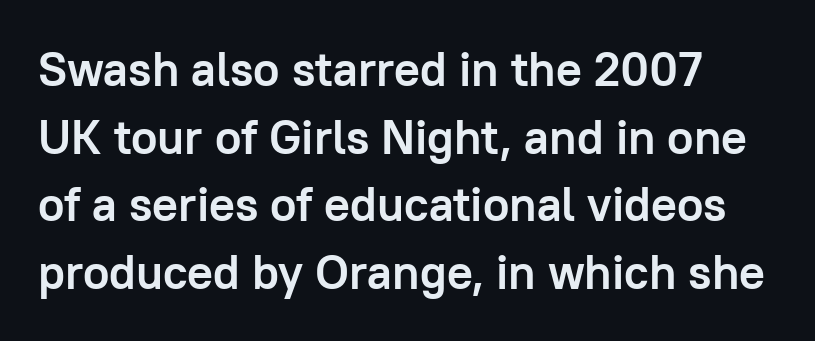
{"serif": "no", "italic": "no", "bold": "yes", "weight": "semibold", "width": "normal", "stroke_contrast": "low", "x_height": "medium", "monospaced": "no", "underline": "no", "align": "left", "line_spacing": "normal", "line_spacing_ratio": 1.41, "letter_spacing": "normal", "letter_spacing_em": 0.0, "glyph_px": 48}
